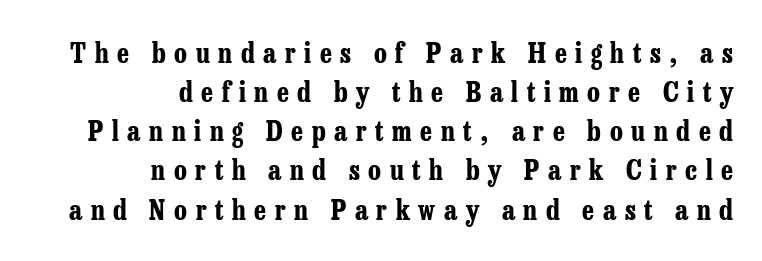
The lines in this sample share a right terminus and differ only in where they begin. Clear beneath every line of the passage. A roman cut, with each character standing at attention. The letterforms stand isolated, each surrounded by extra space. The face used here has the dense, thick strokes of a bold. In terms of leading, this rendering sits right in the middle.
